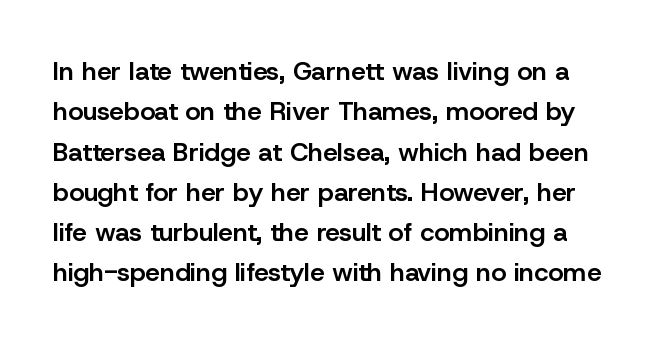
Does the lettering tilt? It doesn't — this is upright. Its strokes are somewhat broadened, the hallmark of semibold type. A typesetter would call this zero additional tracking. Any mark beneath the type? The region is blank. Students, observe: this is what conventionally led text looks like.
